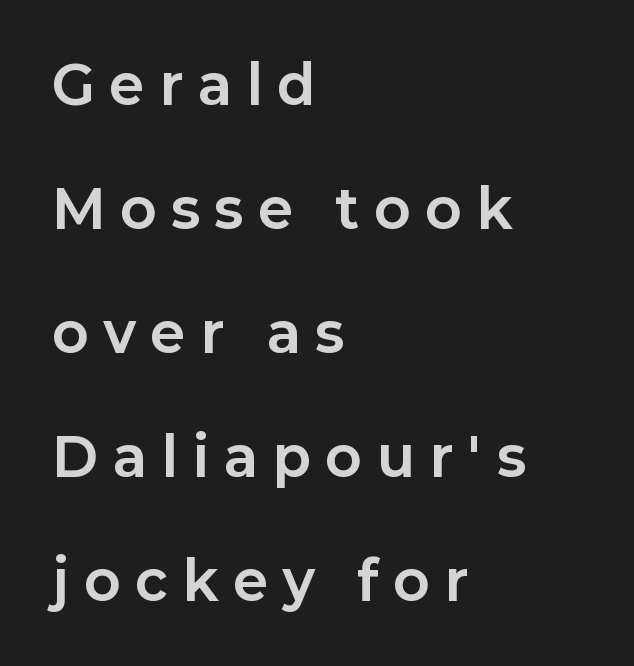
The image shows 53 px bold sans-serif type, upright; set left-aligned, loose line spacing (2.34x), unusually wide letter spacing (+0.3 em), not underlined; low stroke contrast and a medium x-height.
